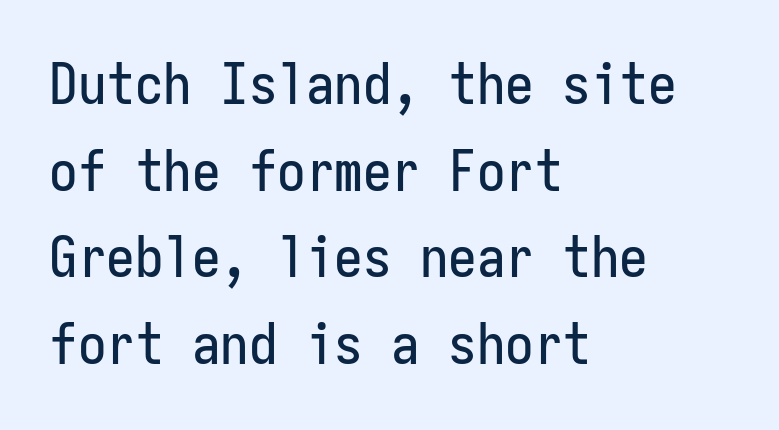
Words appear dense and cohesive because spacing is normal. The specimen omits any rule beneath the text block's lines. Is this a fixed-width face? Yes — each glyph sits in an identical cell. Every row of glyphs begins at an identical x-position on the left. Students, observe: this is what conventionally led text looks like. This sample uses a sans-serif face.
